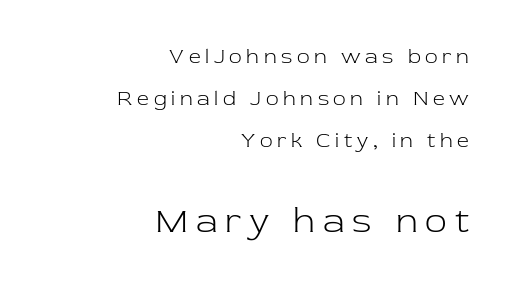
The image shows 36 px light serif type, upright; set right-aligned, loose line spacing (2.0x), unusually wide letter spacing (+0.22 em), not underlined; the second (bottom) block is 1.71x larger; low stroke contrast and a medium x-height.
